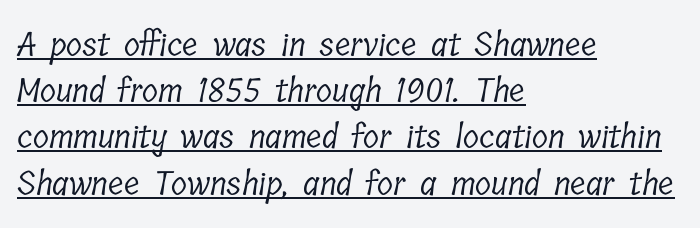
A rule runs beneath these lines of type. The face used here is proportionally spaced, like ordinary book or web type. Typeset ragged right — the left edge is the straight one. Rows of type keep a routine distance in the vertical direction. The font sits on the lighter half of the weight spectrum, regular included.
